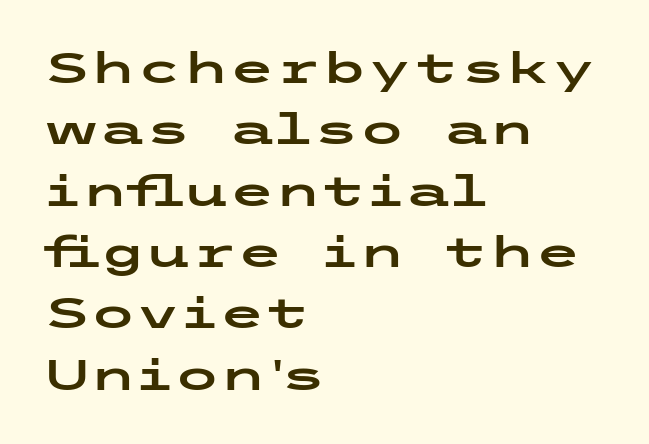
Q: Is the text italic (slanted)? A: No, it is upright.
Q: Is the typeface a serif or a sans-serif typeface? A: Sans-serif.
Q: Is the text underlined? A: No.
Q: How is the paragraph aligned? A: Left-aligned.
Q: Is the spacing between letters normal or unusually wide? A: Normal.
Q: Is the spacing between lines tight, normal or loose? A: Normal.
Q: Width (condensed, normal, or wide)? A: Wide.
Q: Stroke contrast? A: Low.
Q: x-height? A: Medium.
